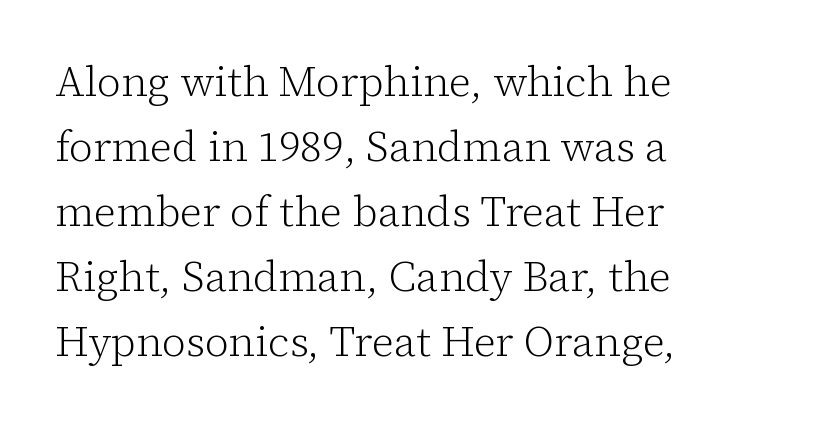
Where is the straight margin? On the left. Caption: face not bold, strokes unweighted. In terms of letterform style, serifs are clearly present. Each letter keeps its own natural width here, so spacing adapts to shape.
